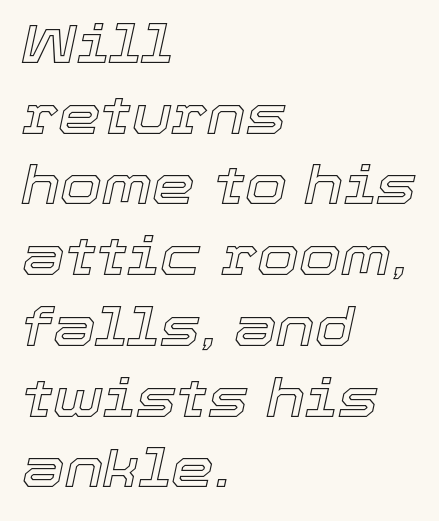
The image shows 54 px text type, italic (leaning right); set left-aligned, normal line spacing (1.31x), normal letter spacing, not underlined; a medium x-height.
